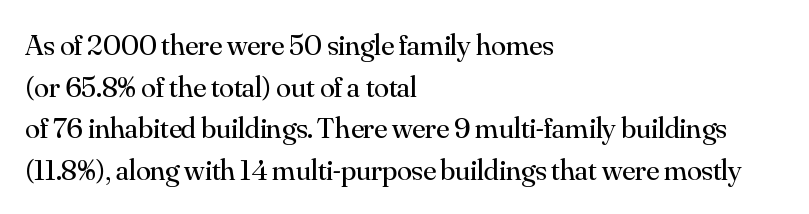
The paragraph shown leans on its left margin. Vertical spacing — default. Stem width sits at or under what a default text font uses. The foot of each line stays bare and open.
